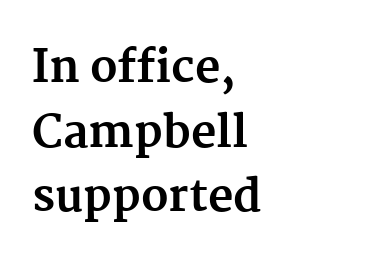
Q: Is the text bold? A: Yes.
Q: Is the text italic (slanted)? A: No, it is upright.
Q: Is the typeface a serif or a sans-serif typeface? A: Serif.
Q: Is the text underlined? A: No.
Q: How is the paragraph aligned? A: Left-aligned.
Q: Is the spacing between letters normal or unusually wide? A: Normal.
Q: Is the spacing between lines tight, normal or loose? A: Normal.
Q: Width (condensed, normal, or wide)? A: Normal.
Q: Stroke contrast? A: Medium.
Q: x-height? A: Medium.
Q: Monospaced? A: No.
